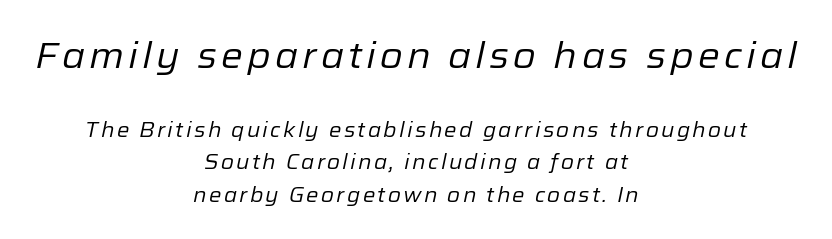
Nothing heavy about these letters — not bold at all. Decoration check: the copy has no underline. Centered paragraph, ragged on both sides. Compared with typical paragraphs, the rows here are spaced about the same. Notice how the stems are inclined rather than vertical — that's the hallmark of italics.
